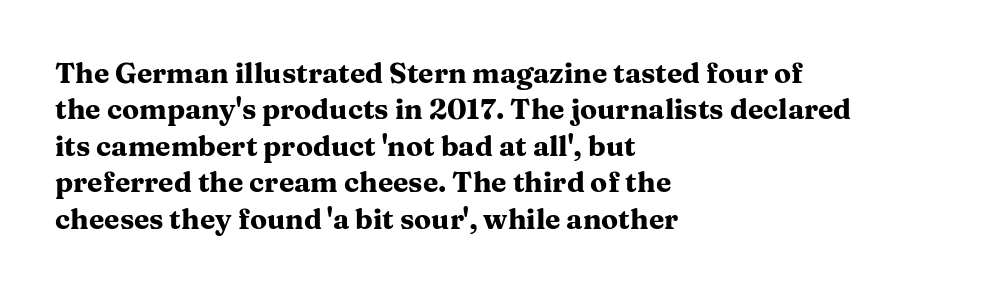
The image shows 28 px heavy, wide serif type, upright; set left-aligned, normal line spacing (1.3x), normal letter spacing, not underlined; medium stroke contrast and a medium x-height.
